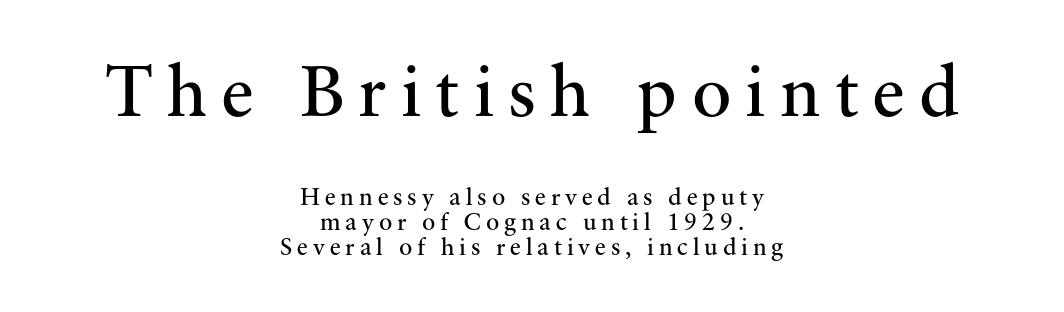
{"serif": "yes", "italic": "no", "bold": "no", "weight": "regular", "width": "normal", "stroke_contrast": "medium", "x_height": "small", "monospaced": "no", "underline": "no", "align": "center", "line_spacing": "tight", "line_spacing_ratio": 1.0, "larger_block": "first", "size_ratio": 2.96, "glyph_px": 74}
